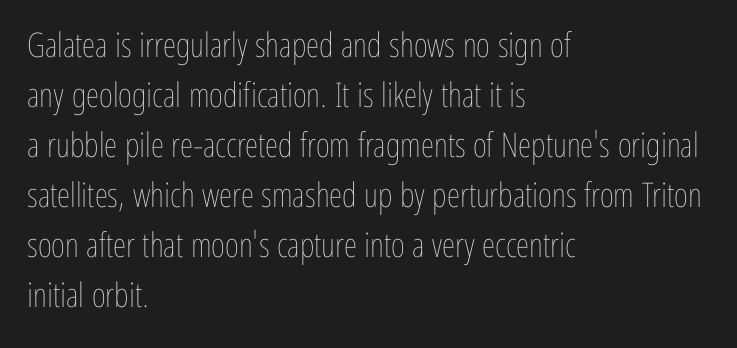
The image shows 34 px thin, condensed type, upright; set left-aligned, normal line spacing (1.47x), normal letter spacing, not underlined; low stroke contrast and a medium x-height.
